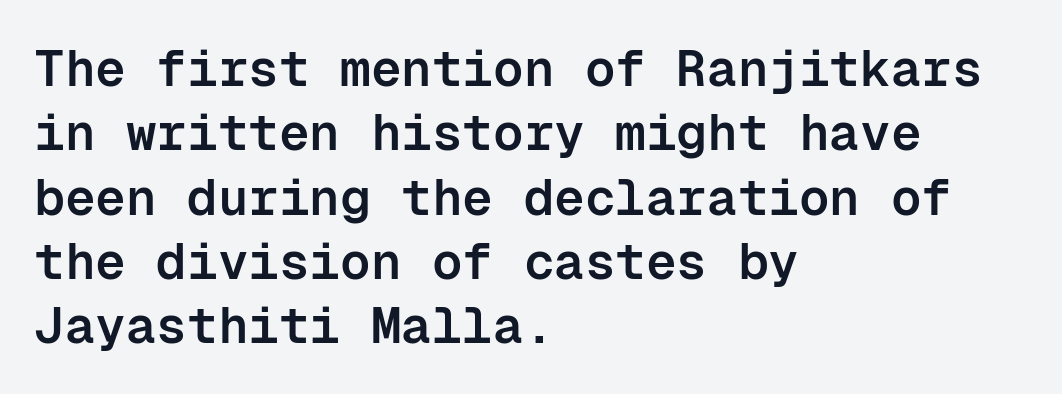
{"serif": "no", "italic": "no", "bold": "semi", "weight": "semibold", "width": "normal", "stroke_contrast": "low", "x_height": "medium", "monospaced": "yes", "underline": "no", "align": "left", "line_spacing": "normal", "line_spacing_ratio": 1.26, "letter_spacing": "normal", "letter_spacing_em": 0.0, "glyph_px": 51}
